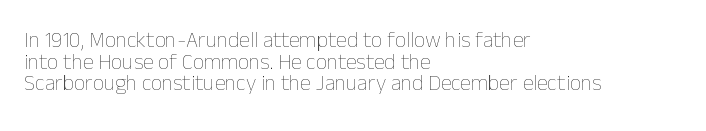
It's the straight-up-and-down kind of type. The ragged edge is on the right, which tells us the setting is flush left. Underline: absent. The rendering uses a small line-height, squeezing the rows. A quiet, ordinary-to-light weight characterises the typeface.
